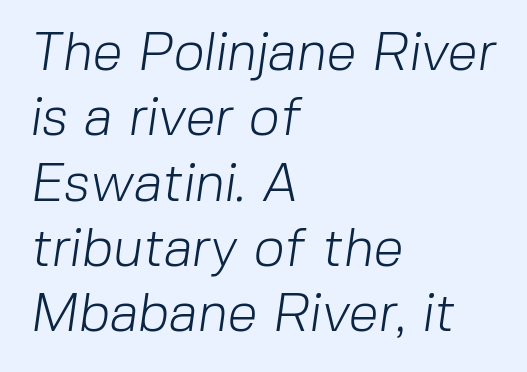
Is the letter spacing exaggerated? No — it looks like the ordinary default. Weight: regular or lighter. Here the designer chose a conventional face with non-uniform glyph widths. Every row of glyphs begins at an identical x-position on the left.
